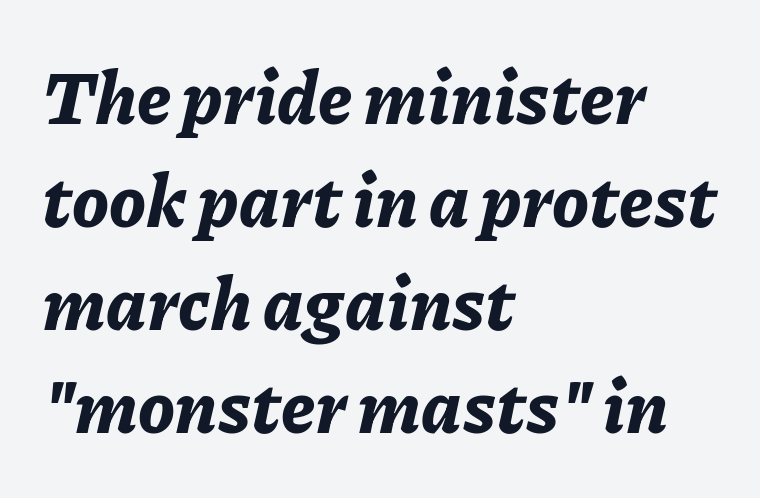
The image shows 73 px bold type, italic (leaning right); set left-aligned, normal line spacing (1.41x), normal letter spacing, not underlined; low stroke contrast and a medium x-height.
